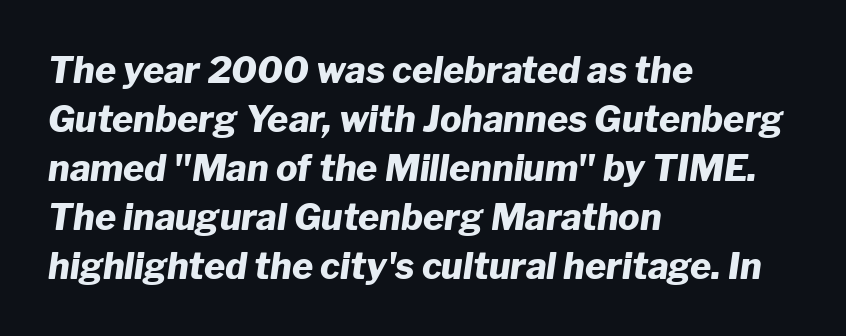
Q: Is the text bold? A: Yes.
Q: Is the text italic (slanted)? A: Yes, it leans right by about 8 degrees.
Q: Is the text underlined? A: No.
Q: How is the paragraph aligned? A: Left-aligned.
Q: Is the spacing between letters normal or unusually wide? A: Normal.
Q: Is the spacing between lines tight, normal or loose? A: Normal.
Q: Width (condensed, normal, or wide)? A: Normal.
Q: Stroke contrast? A: Low.
Q: x-height? A: Medium.
Q: Monospaced? A: No.
